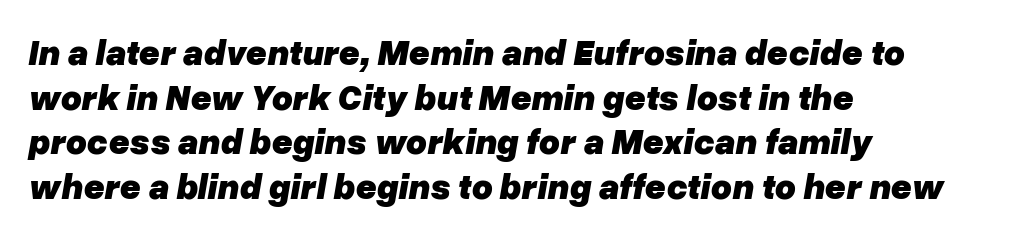
The image shows 36 px heavy type, italic (leaning right); set left-aligned, line spacing 1.24x, normal letter spacing, not underlined; low stroke contrast and a medium x-height.
